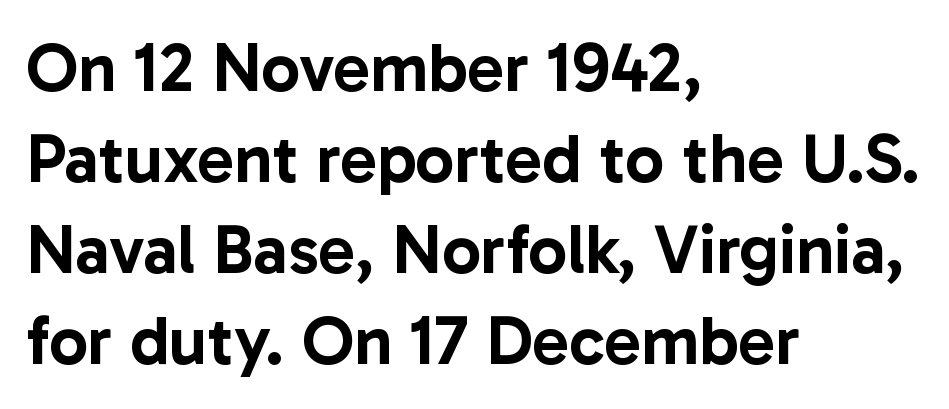
{"serif": "no", "italic": "no", "width": "normal", "stroke_contrast": "low", "x_height": "medium", "monospaced": "no", "underline": "no", "align": "left", "line_spacing": "normal", "line_spacing_ratio": 1.32, "letter_spacing": "normal", "letter_spacing_em": 0.0, "glyph_px": 69}
